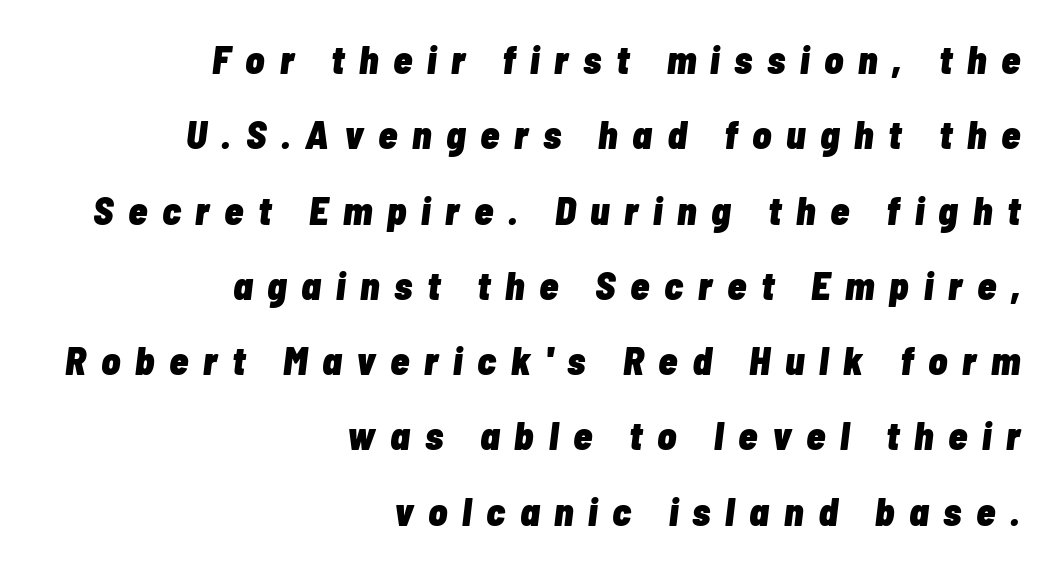
The image shows 39 px heavy, condensed type, italic (leaning right); set right-aligned, loose line spacing (1.93x), unusually wide letter spacing (+0.38 em), not underlined; low stroke contrast and a medium x-height.
